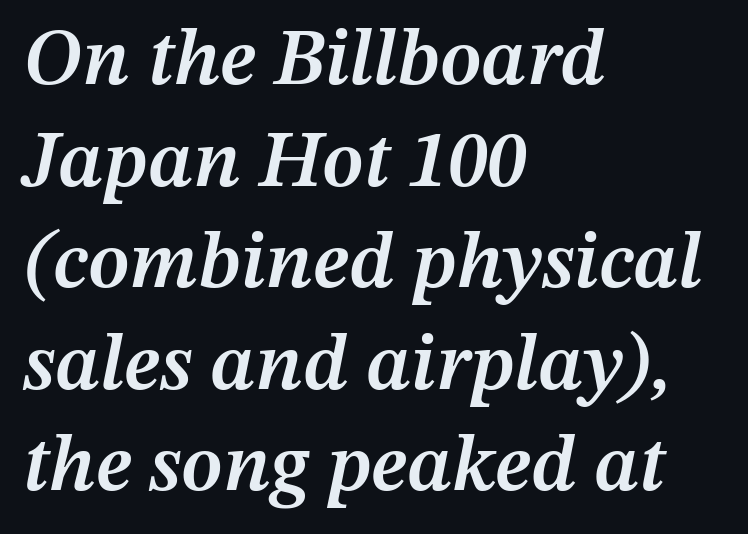
Vertically, the passage feels balanced, rows spaced as you'd expect. Line starts are locked; line ends wander. The letters are semibold — heavier than regular but short of a full bold. Bare-footed words on every line.
